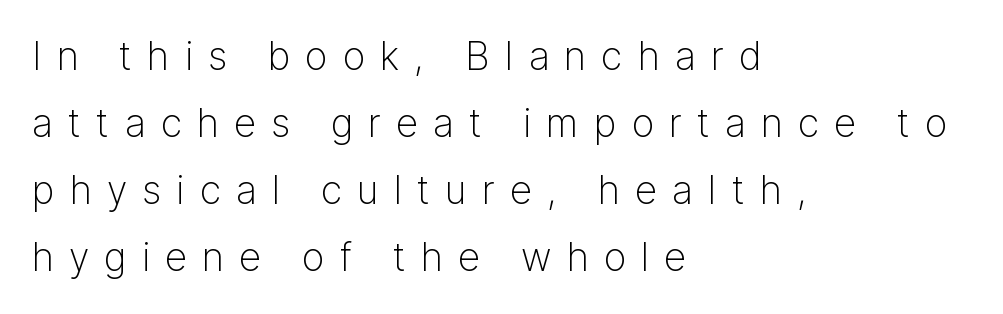
Q: Is the text bold? A: No.
Q: Is the text italic (slanted)? A: No, it is upright.
Q: Is the typeface a serif or a sans-serif typeface? A: Sans-serif.
Q: Is the text underlined? A: No.
Q: How is the paragraph aligned? A: Left-aligned.
Q: Is the spacing between letters normal or unusually wide? A: Unusually wide.
Q: Width (condensed, normal, or wide)? A: Normal.
Q: Stroke contrast? A: Low.
Q: x-height? A: Medium.
Q: Monospaced? A: No.
